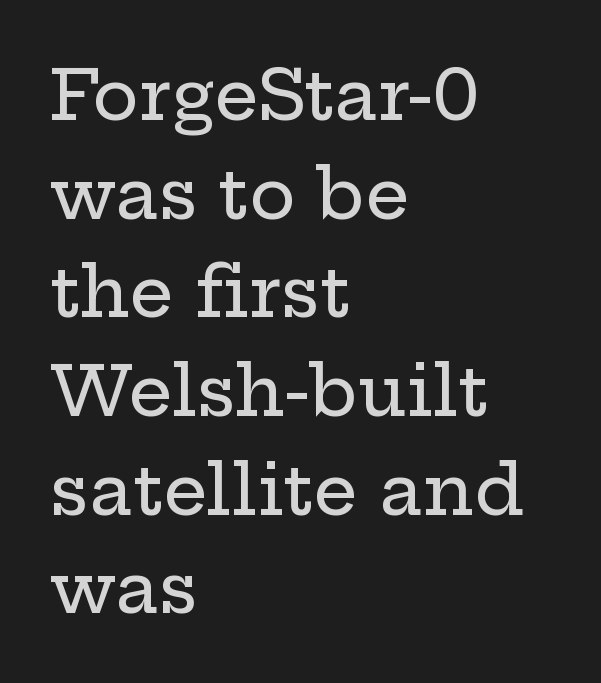
The image shows 70 px wide serif type, upright; set left-aligned, normal line spacing (1.41x), normal letter spacing, not underlined; low stroke contrast and a medium x-height.
